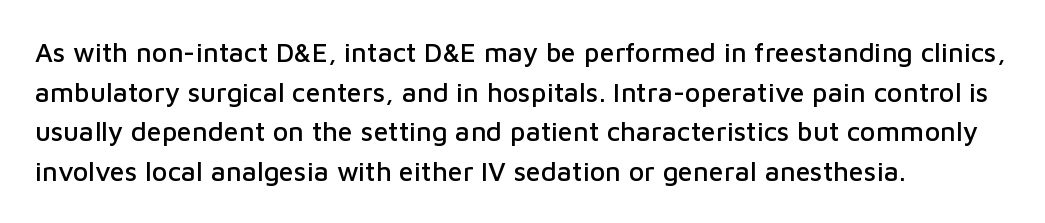
{"italic": "no", "underline": "no", "align": "left", "line_spacing": "normal", "line_spacing_ratio": 1.47, "letter_spacing": "normal", "letter_spacing_em": 0.0, "glyph_px": 27}
